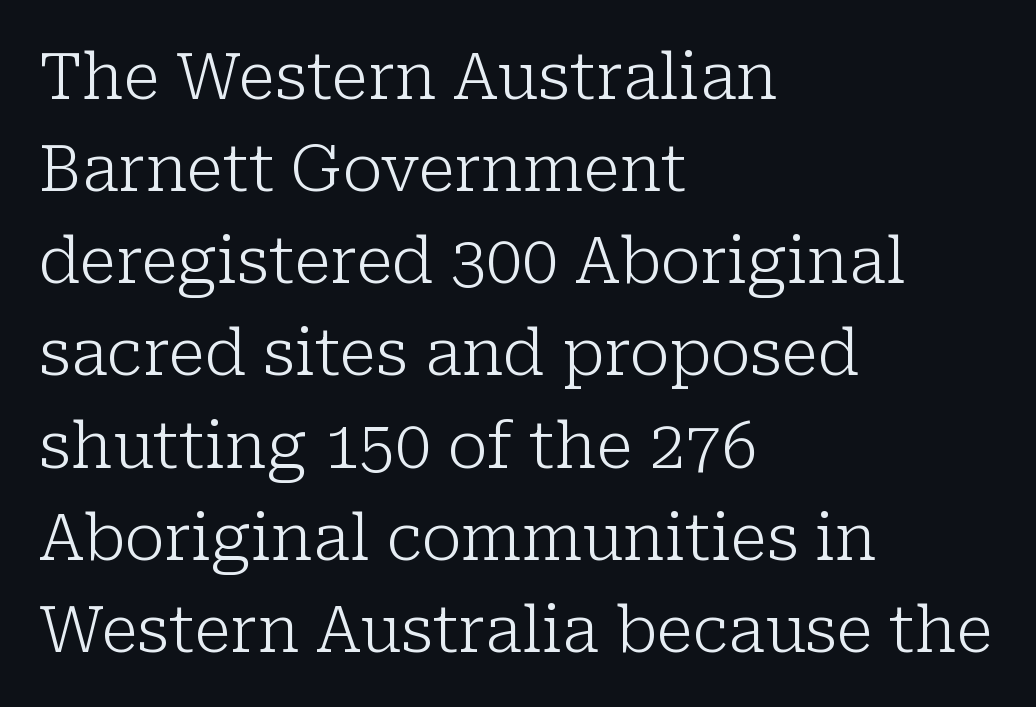
{"serif": "yes", "italic": "no", "bold": "no", "weight": "light", "width": "normal", "stroke_contrast": "low", "x_height": "medium", "monospaced": "no", "underline": "no", "align": "left", "line_spacing": "normal", "line_spacing_ratio": 1.44, "letter_spacing": "normal", "letter_spacing_em": 0.0, "glyph_px": 64}
